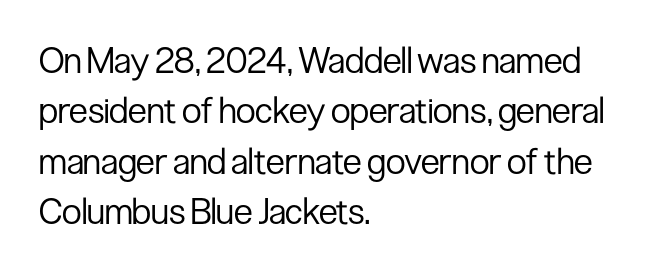
The image shows 36 px regular-weight, condensed sans-serif type, upright; set left-aligned, normal line spacing (1.4x), normal letter spacing, not underlined; low stroke contrast and a medium x-height.
